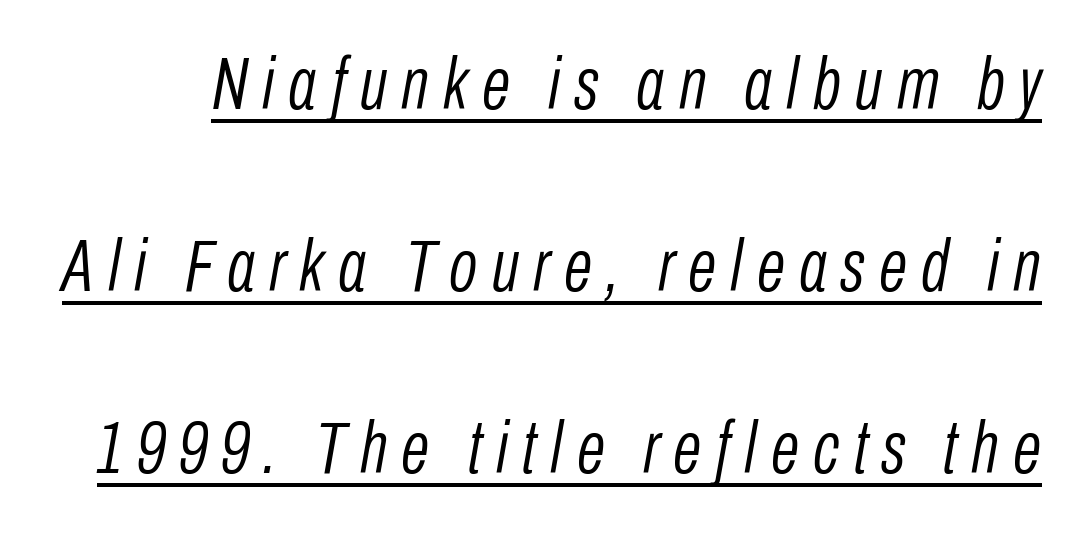
{"italic": "yes", "lean": "right", "slant_degrees": 10, "bold": "no", "weight": "light", "width": "condensed", "stroke_contrast": "low", "x_height": "medium", "monospaced": "no", "underline": "yes", "line_spacing": "loose", "line_spacing_ratio": 2.46, "glyph_px": 74}
